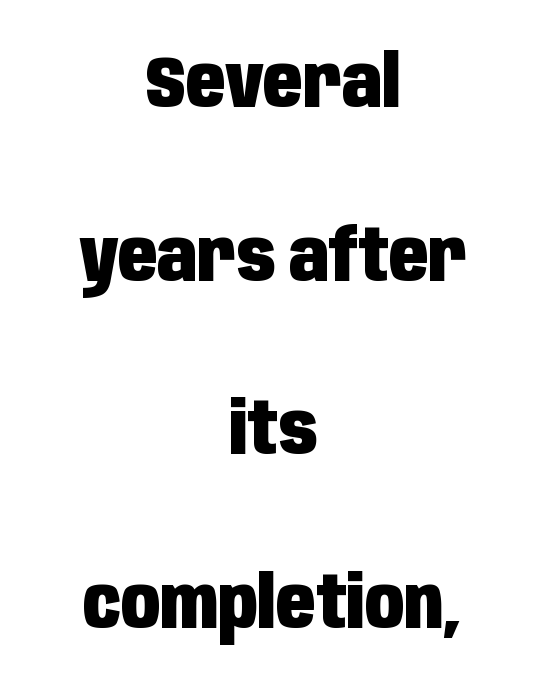
The image shows 72 px heavy, condensed sans-serif type, upright; set centered, loose line spacing (2.41x), normal letter spacing, not underlined; low stroke contrast and a large x-height.
